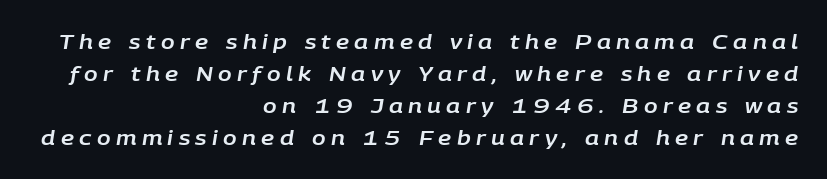
The image shows 20 px text type, italic (leaning right); set right-aligned, normal line spacing (1.6x), unusually wide letter spacing (+0.27 em), not underlined.
